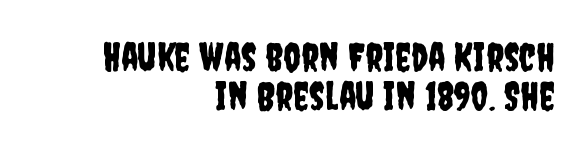
Q: Is the text italic (slanted)? A: No, it is upright.
Q: Is the typeface a serif or a sans-serif typeface? A: Sans-serif.
Q: Is the text underlined? A: No.
Q: How is the paragraph aligned? A: Right-aligned.
Q: Is the spacing between letters normal or unusually wide? A: Normal.
Q: Is the spacing between lines tight, normal or loose? A: Tight.
Q: Width (condensed, normal, or wide)? A: Condensed.
Q: Stroke contrast? A: Low.
Q: x-height? A: Large.
Q: Monospaced? A: No.
